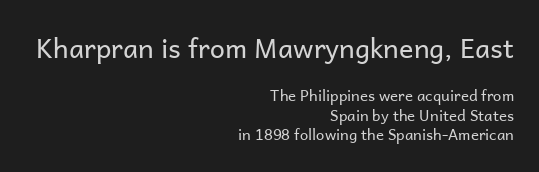
Scale decreases going downward across the two blocks. Which margin do the lines hug? The right one — the left edge is uneven. Ordinary non-slanted type is in use. The horizontal fit of the characters is conventional and even. Unmarked baselines from the first word to the last.
